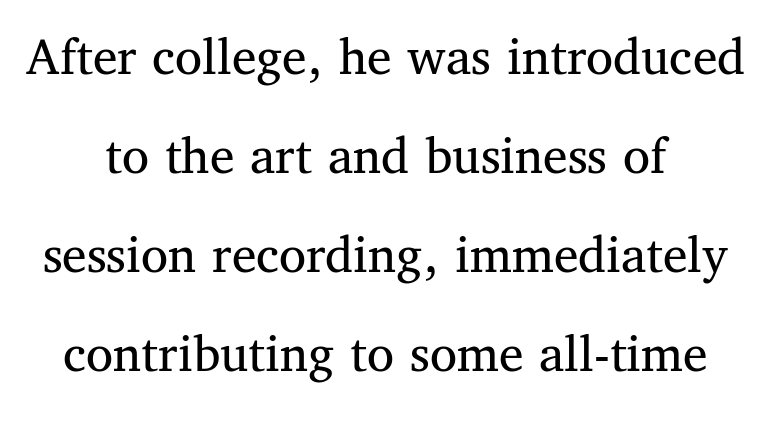
{"serif": "yes", "italic": "no", "bold": "no", "weight": "regular", "width": "normal", "stroke_contrast": "medium", "x_height": "medium", "monospaced": "no", "underline": "no", "align": "center", "line_spacing_ratio": 1.8, "letter_spacing": "normal", "letter_spacing_em": 0.0, "glyph_px": 55}
